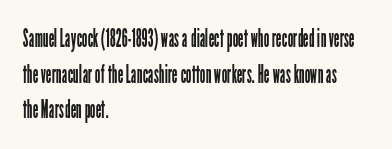
The image shows 25 px text type, upright; set left-aligned, normal line spacing (1.43x), normal letter spacing, not underlined.
